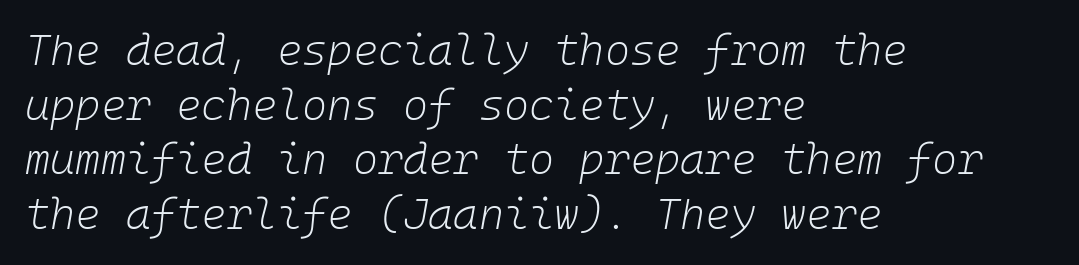
Q: Is the text bold? A: No.
Q: Is the text italic (slanted)? A: Yes, it leans right by about 10 degrees.
Q: Is the text underlined? A: No.
Q: How is the paragraph aligned? A: Left-aligned.
Q: Is the spacing between letters normal or unusually wide? A: Normal.
Q: Is the spacing between lines tight, normal or loose? A: Normal.
Q: Width (condensed, normal, or wide)? A: Normal.
Q: Stroke contrast? A: Low.
Q: x-height? A: Medium.
Q: Monospaced? A: Yes.
